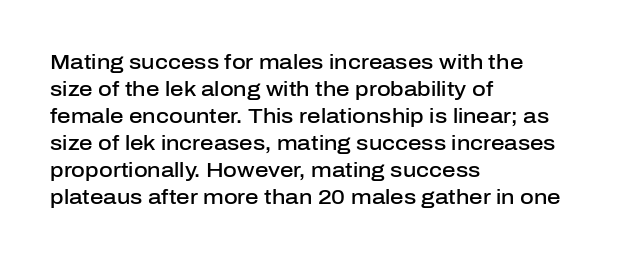
{"italic": "no", "bold": "semi", "underline": "no", "align": "left", "line_spacing": "normal", "line_spacing_ratio": 1.29, "letter_spacing": "normal", "letter_spacing_em": 0.0, "glyph_px": 21}
